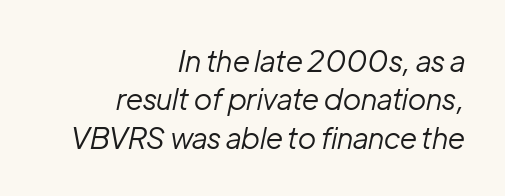
The image shows 29 px regular-weight type, italic (leaning right); set right-aligned, normal line spacing (1.32x), normal letter spacing, not underlined; low stroke contrast and a medium x-height.
